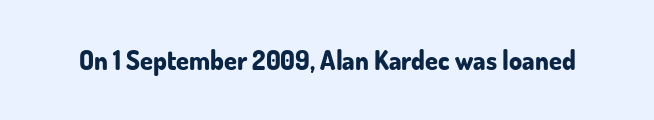
The image shows 26 px bold type, upright; set normal letter spacing, not underlined.
